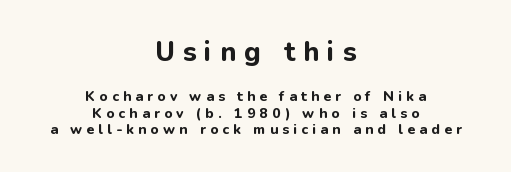
Rule under the text: the space is simply empty. Every letter is thick-stroked: bold, no question. Do the letters lean? They stand straight. The earlier block is typeset at a bigger size than the later block.
